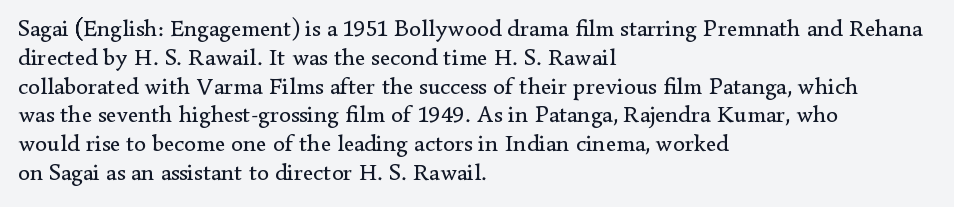
The image shows 24 px text type, upright; set left-aligned, line spacing 1.2x, normal letter spacing, not underlined.
